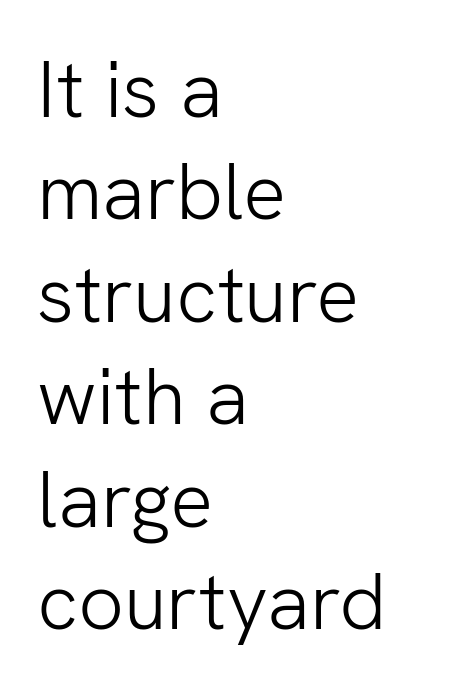
Q: Is the text bold? A: No.
Q: Is the text italic (slanted)? A: No, it is upright.
Q: Is the typeface a serif or a sans-serif typeface? A: Sans-serif.
Q: Is the text underlined? A: No.
Q: How is the paragraph aligned? A: Left-aligned.
Q: Is the spacing between letters normal or unusually wide? A: Normal.
Q: Is the spacing between lines tight, normal or loose? A: Normal.
Q: Width (condensed, normal, or wide)? A: Normal.
Q: Stroke contrast? A: Low.
Q: x-height? A: Medium.
Q: Monospaced? A: No.
